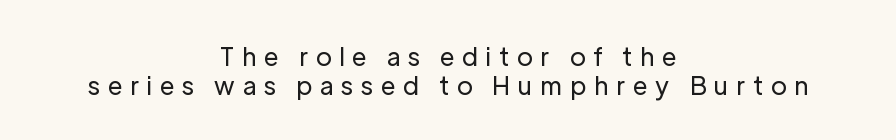
{"italic": "no", "bold": "no", "underline": "no", "align": "center", "line_spacing": "tight", "line_spacing_ratio": 1.15, "letter_spacing": "wide", "letter_spacing_em": 0.32, "glyph_px": 25}
